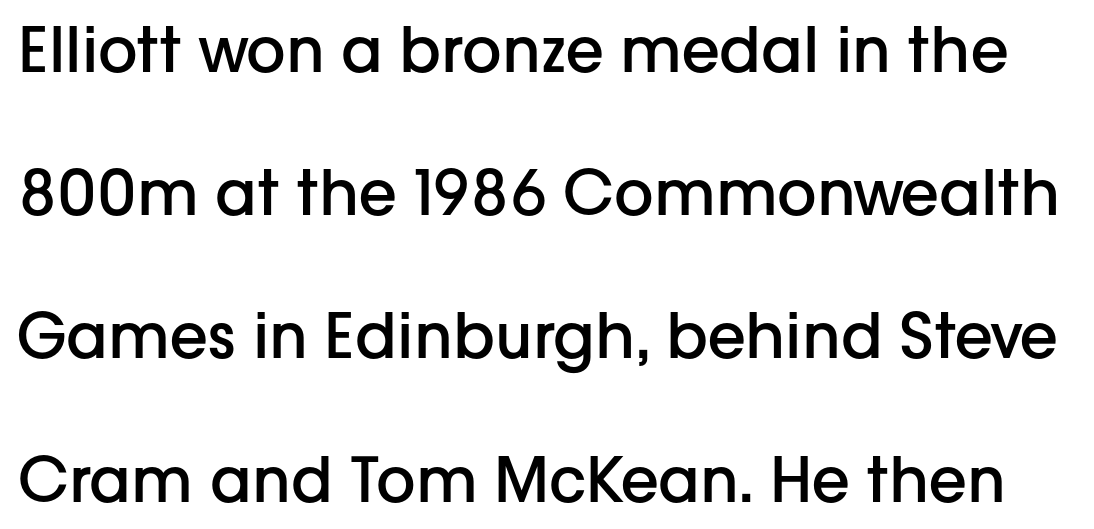
Q: Is the text bold? A: Semi-bold.
Q: Is the text italic (slanted)? A: No, it is upright.
Q: Is the typeface a serif or a sans-serif typeface? A: Sans-serif.
Q: Is the text underlined? A: No.
Q: Is the spacing between letters normal or unusually wide? A: Normal.
Q: Is the spacing between lines tight, normal or loose? A: Loose.
Q: Width (condensed, normal, or wide)? A: Normal.
Q: Stroke contrast? A: Low.
Q: x-height? A: Medium.
Q: Monospaced? A: No.
